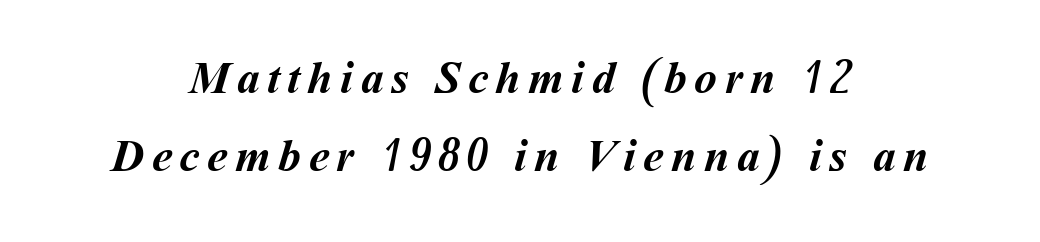
Visually the block forms a symmetrical silhouette, jagged on both flanks. The rows are spaced the way most documents space them. Lines of text with bare space underneath. Heavy, bold letterforms. Each letter keeps its own natural width here, so spacing adapts to shape.
